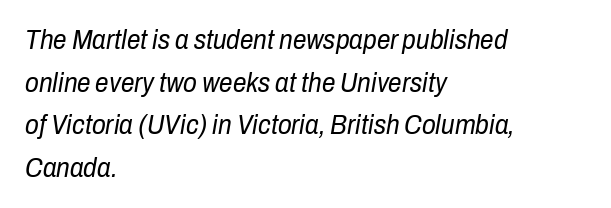
The image shows 27 px text type, italic (leaning right); set left-aligned, normal line spacing (1.58x), normal letter spacing, not underlined.
